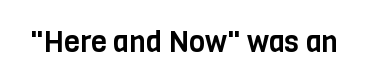
{"serif": "no", "italic": "no", "width": "condensed", "stroke_contrast": "low", "x_height": "large", "monospaced": "no", "underline": "no", "letter_spacing": "normal", "letter_spacing_em": 0.0, "glyph_px": 29}
